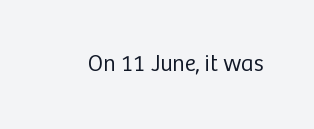
The image shows 23 px text type, upright; set normal letter spacing, not underlined.
